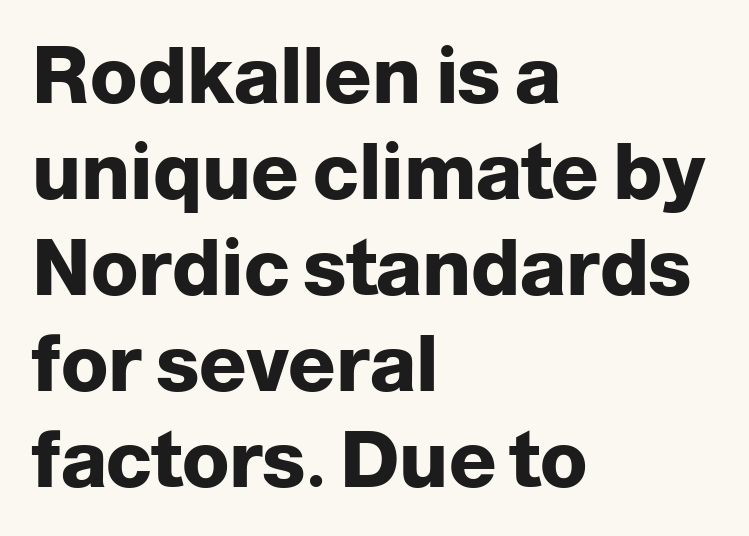
{"serif": "no", "italic": "no", "bold": "yes", "weight": "heavy", "width": "normal", "stroke_contrast": "low", "x_height": "medium", "monospaced": "no", "underline": "no", "align": "left", "line_spacing_ratio": 1.23, "letter_spacing": "normal", "letter_spacing_em": 0.0, "glyph_px": 78}
